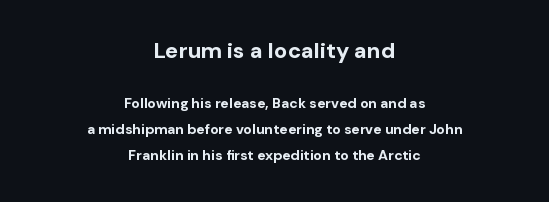
The glyphs are unaccompanied by any horizontal stroke below them. Here the first block reads like a headline and the second like body copy. Line starts and ends both wander, symmetrically. This is roman type, the default non-slanted kind. You'd pick this weight for a headline — it's a proper bold.
